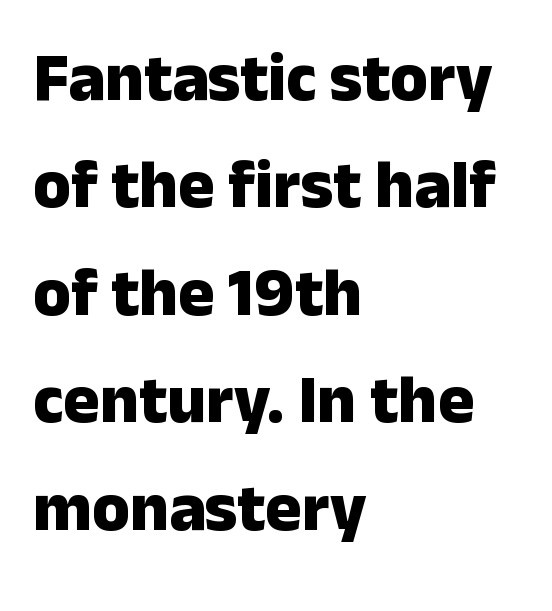
Q: Is the text bold? A: Yes.
Q: Is the text italic (slanted)? A: No, it is upright.
Q: Is the typeface a serif or a sans-serif typeface? A: Sans-serif.
Q: Is the text underlined? A: No.
Q: How is the paragraph aligned? A: Left-aligned.
Q: Is the spacing between letters normal or unusually wide? A: Normal.
Q: Is the spacing between lines tight, normal or loose? A: Normal.
Q: Width (condensed, normal, or wide)? A: Normal.
Q: Stroke contrast? A: Low.
Q: x-height? A: Medium.
Q: Monospaced? A: No.
